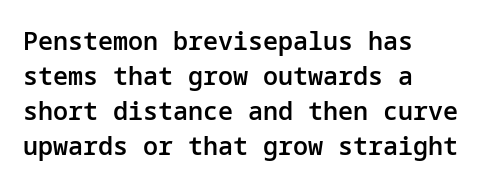
Notice how the passage keeps a crisp vertical edge on the left only. Ordinary non-slanted type is in use. Strokes here are thickened, but only to semibold level. Vertical spacing — default. The glyphs are unaccompanied by any horizontal stroke below them.
